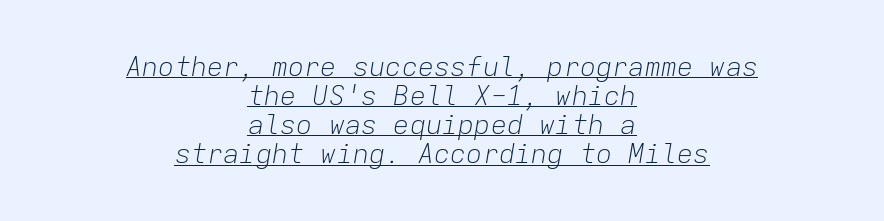
The image shows 27 px text type, italic (leaning right); set centered, tight line spacing (1.08x), normal letter spacing, underlined.
